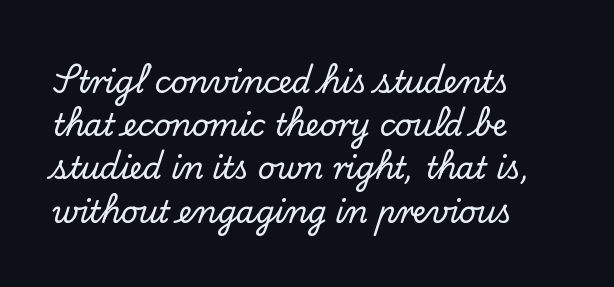
The image shows 30 px serif type; set left-aligned, normal line spacing (1.44x), normal letter spacing, not underlined; low stroke contrast and a small x-height.
